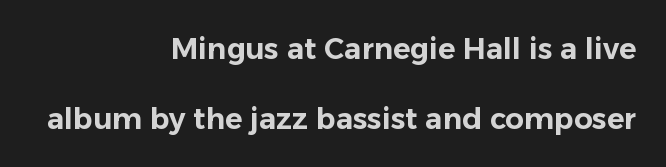
The image shows 29 px sans-serif type, upright; set right-aligned, loose line spacing (2.4x), normal letter spacing, not underlined; low stroke contrast and a medium x-height.
